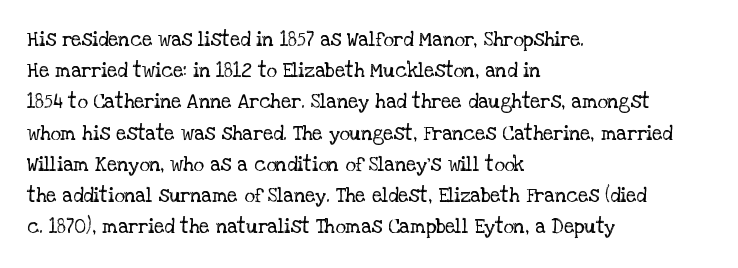
Q: Is the text bold? A: No.
Q: Is the text italic (slanted)? A: No, it is upright.
Q: Is the text underlined? A: No.
Q: How is the paragraph aligned? A: Left-aligned.
Q: Is the spacing between letters normal or unusually wide? A: Normal.
Q: Is the spacing between lines tight, normal or loose? A: Normal.
